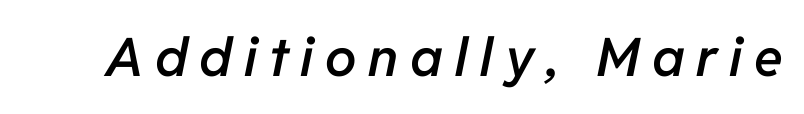
Rendered with sloped, italic letterforms. Plain, unruled lines of type. The letters are spread apart with noticeably loose tracking. Do the characters align in a grid? No, the font is proportional. Set as a demibold, roughly 600 on the weight scale.
